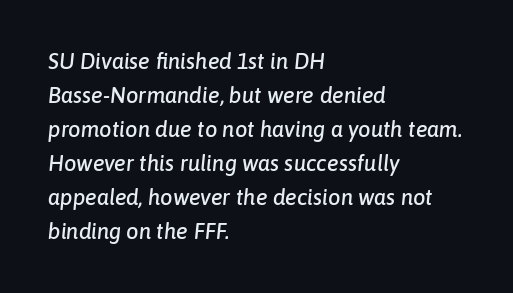
The image shows 22 px text type, italic (leaning right); set left-aligned, normal line spacing (1.55x), normal letter spacing, not underlined.
